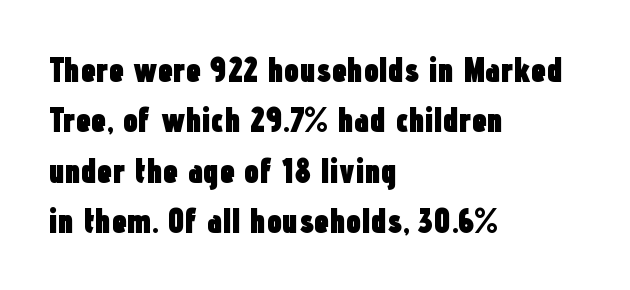
These lines are rendered in a variable-pitch font. Weight: bold. Words appear dense and cohesive because spacing is normal. Unlike a traditional serif, this face leaves its strokes unadorned.
